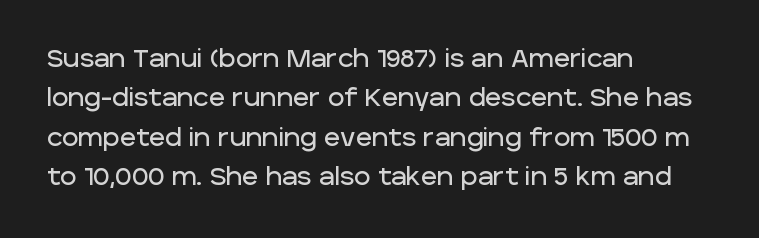
The image shows 25 px text type, upright; set left-aligned, normal line spacing (1.58x), normal letter spacing, not underlined.
